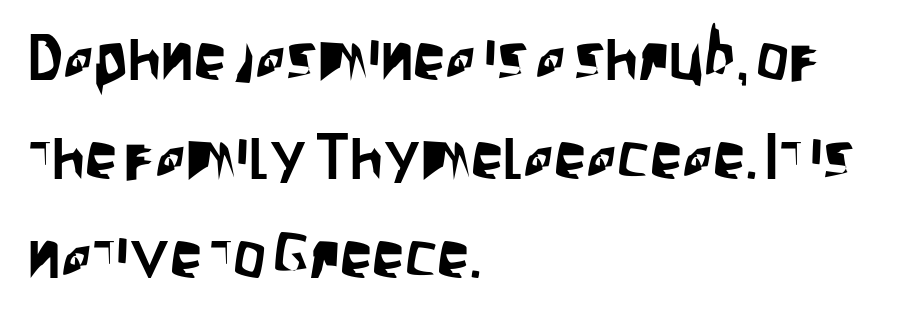
{"serif": "no", "italic": "no", "width": "condensed", "stroke_contrast": "low", "x_height": "large", "monospaced": "no", "underline": "no", "align": "left", "line_spacing": "normal", "line_spacing_ratio": 1.52, "letter_spacing": "normal", "letter_spacing_em": 0.0, "glyph_px": 65}
